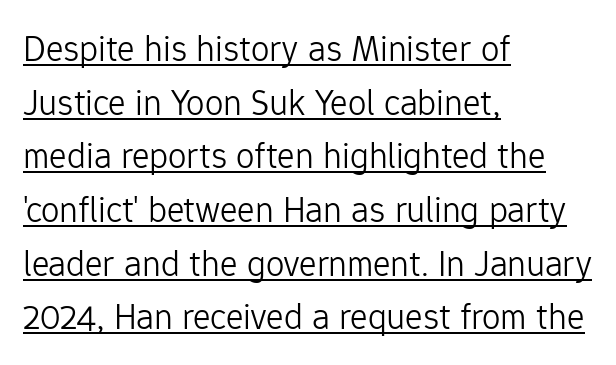
{"serif": "no", "italic": "no", "bold": "no", "weight": "light", "width": "normal", "stroke_contrast": "low", "x_height": "medium", "monospaced": "no", "underline": "yes", "align": "left", "line_spacing": "normal", "line_spacing_ratio": 1.45, "letter_spacing": "normal", "letter_spacing_em": 0.0, "glyph_px": 37}
